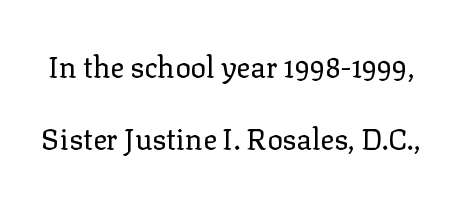
The font sits on the lighter half of the weight spectrum, regular included. No extra tracking has been applied to these lines. Only glyphs here, with clear space below each row. How would I describe the line gaps? Wide and relaxed. If you drew a line through each stem, it would be perfectly vertical.
